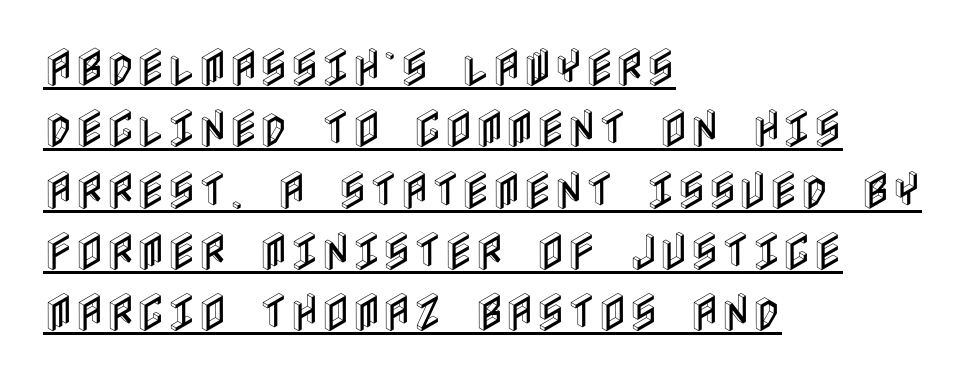
{"italic": "no", "width": "condensed", "x_height": "large", "underline": "yes", "align": "left", "line_spacing": "normal", "line_spacing_ratio": 1.46, "letter_spacing": "normal", "letter_spacing_em": 0.0, "glyph_px": 42}
